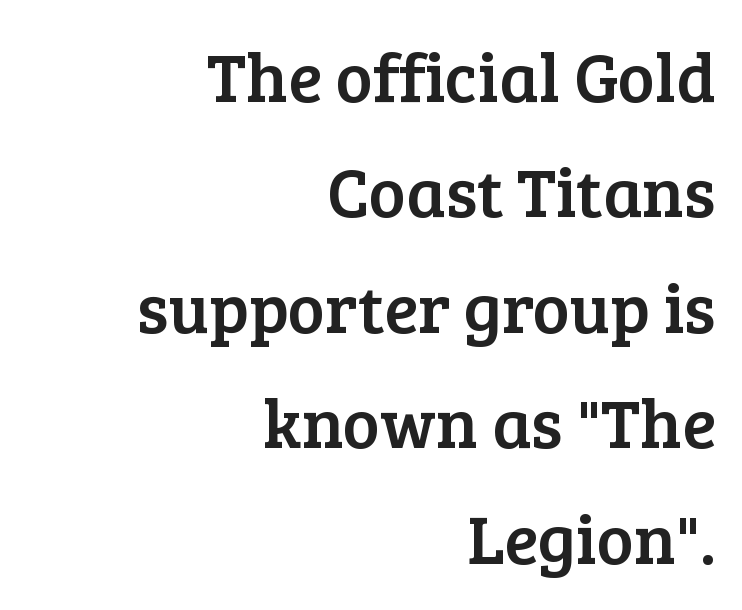
Q: Is the text italic (slanted)? A: No, it is upright.
Q: Is the typeface a serif or a sans-serif typeface? A: Serif.
Q: Is the text underlined? A: No.
Q: How is the paragraph aligned? A: Right-aligned.
Q: Is the spacing between letters normal or unusually wide? A: Normal.
Q: Is the spacing between lines tight, normal or loose? A: Normal.
Q: Width (condensed, normal, or wide)? A: Normal.
Q: Stroke contrast? A: Low.
Q: x-height? A: Medium.
Q: Monospaced? A: No.
